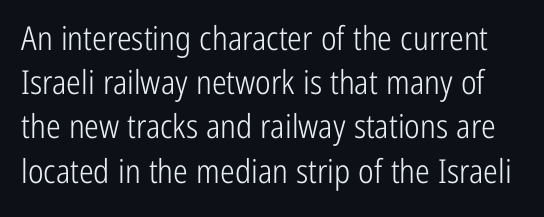
Q: Is the text bold? A: No.
Q: Is the text italic (slanted)? A: No, it is upright.
Q: Is the typeface a serif or a sans-serif typeface? A: Sans-serif.
Q: Is the text underlined? A: No.
Q: Is the spacing between letters normal or unusually wide? A: Normal.
Q: Is the spacing between lines tight, normal or loose? A: Normal.
Q: Width (condensed, normal, or wide)? A: Condensed.
Q: Stroke contrast? A: Low.
Q: x-height? A: Medium.
Q: Monospaced? A: No.
